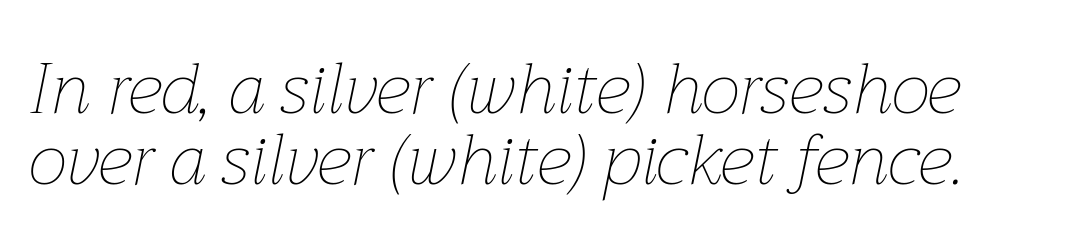
Q: Is the text bold? A: No.
Q: Is the text italic (slanted)? A: Yes, it leans right by about 12 degrees.
Q: Is the text underlined? A: No.
Q: Is the spacing between letters normal or unusually wide? A: Normal.
Q: Is the spacing between lines tight, normal or loose? A: Tight.
Q: Width (condensed, normal, or wide)? A: Normal.
Q: Stroke contrast? A: Low.
Q: x-height? A: Medium.
Q: Monospaced? A: No.
